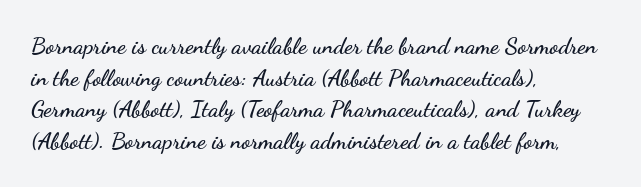
The image shows 23 px text type; set left-aligned, normal line spacing (1.38x), normal letter spacing, not underlined.
